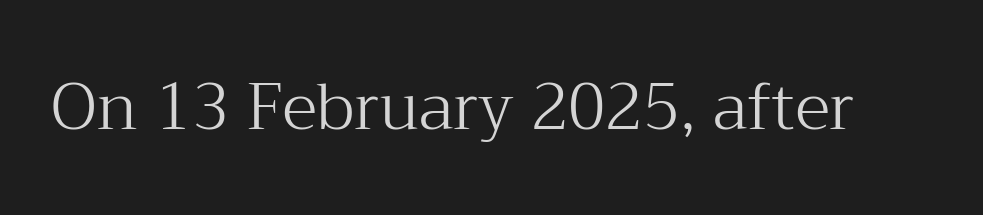
Q: Is the text bold? A: No.
Q: Is the text italic (slanted)? A: No, it is upright.
Q: Is the typeface a serif or a sans-serif typeface? A: Serif.
Q: Is the text underlined? A: No.
Q: Is the spacing between letters normal or unusually wide? A: Normal.
Q: Width (condensed, normal, or wide)? A: Normal.
Q: Stroke contrast? A: Medium.
Q: x-height? A: Medium.
Q: Monospaced? A: No.
